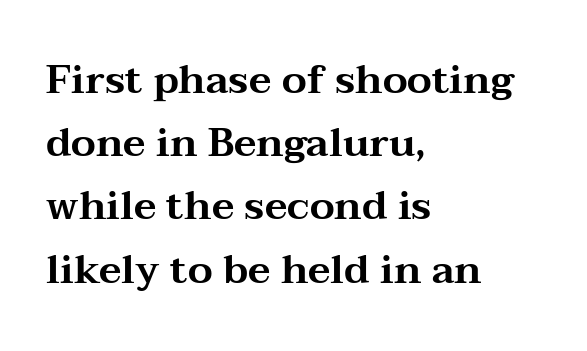
{"serif": "yes", "italic": "no", "width": "wide", "stroke_contrast": "medium", "x_height": "medium", "monospaced": "no", "underline": "no", "align": "left", "line_spacing": "normal", "line_spacing_ratio": 1.58, "letter_spacing": "normal", "letter_spacing_em": 0.0, "glyph_px": 40}
